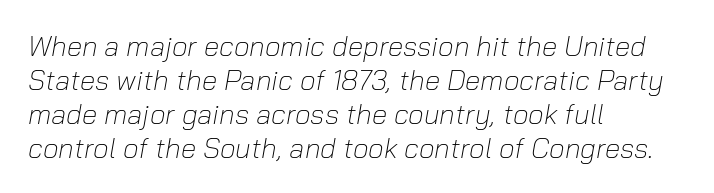
Think standard paragraph weight, or any step lighter than that. Is this a fixed-width face? No — the glyphs have proportional, varying widths. This sample is left-justified, so line endings fall wherever the words run out. Tracking value appears to be zero — textbook default spacing.
